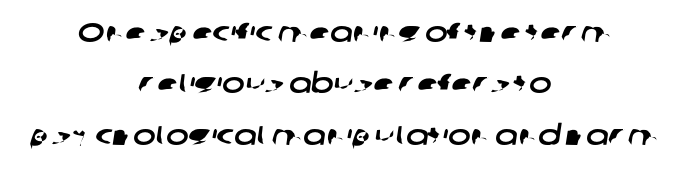
{"underline": "no", "align": "center", "line_spacing": "loose", "line_spacing_ratio": 1.9, "letter_spacing": "normal", "letter_spacing_em": 0.0, "glyph_px": 27}
